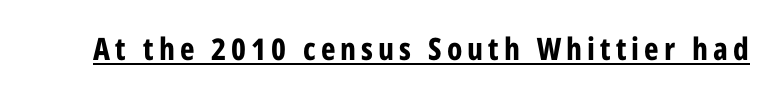
The image shows 31 px bold, condensed sans-serif type, upright; set underlined; low stroke contrast and a medium x-height.
